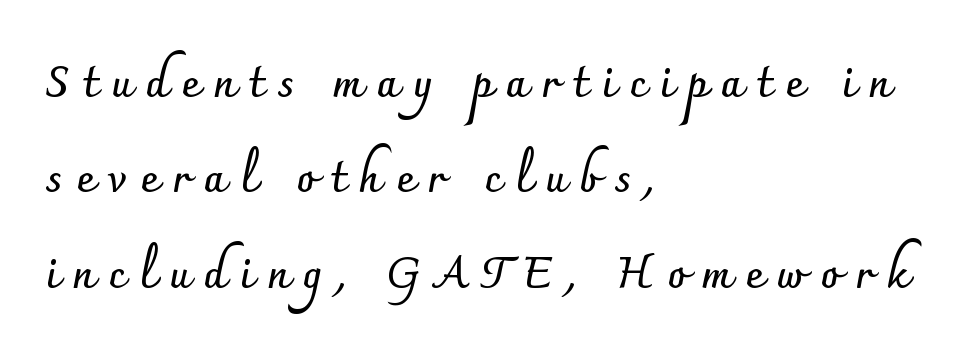
{"serif": "no", "bold": "yes", "weight": "semibold", "width": "normal", "stroke_contrast": "low", "x_height": "small", "monospaced": "no", "underline": "no", "align": "left", "line_spacing": "loose", "line_spacing_ratio": 2.22, "letter_spacing": "wide", "letter_spacing_em": 0.32, "glyph_px": 43}
